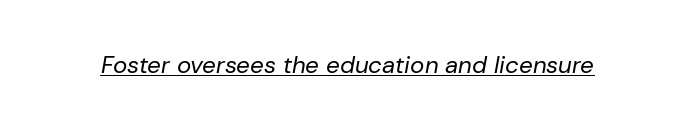
Think standard paragraph weight, or any step lighter than that. Notice how the stems are inclined rather than vertical — that's the hallmark of italics. The letters sit at their default tracking, neither squeezed nor spread. Check the space under the baseline: a stroke is drawn there.
